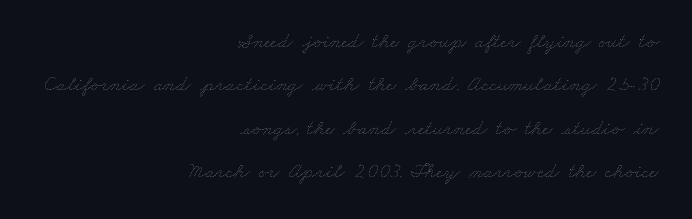
This sample trades compactness for vertical openness between lines. Right-aligned paragraph, ragged on the left. No letter is thick-stroked: the sample isn't bold. The gaps between neighbouring characters are ordinary and unremarkable. The gap between lines stays unmarked.
